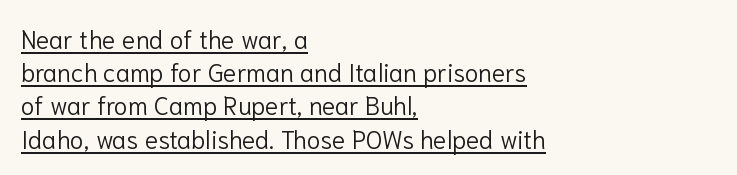
It's the straight-up-and-down kind of type. Between one letter and the next there's only the usual sliver of space. Notice how a bar underscores the lettering throughout. The passage shown stacks its lines at a standard gap. If you drew a ruler down the left edge, every line would touch it.
